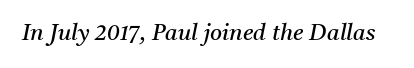
{"italic": "yes", "lean": "right", "slant_degrees": 11, "bold": "no", "underline": "no", "letter_spacing": "normal", "letter_spacing_em": 0.0, "glyph_px": 23}
